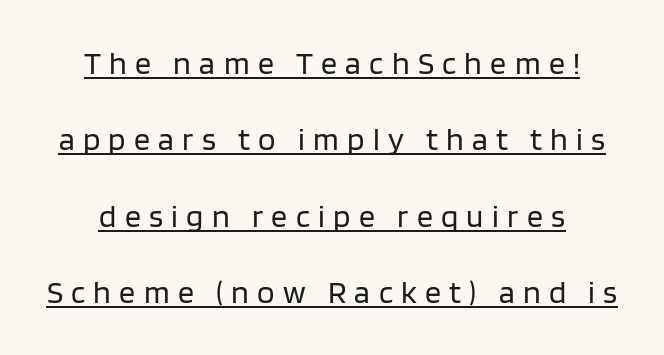
{"serif": "no", "italic": "no", "bold": "no", "weight": "regular", "width": "normal", "stroke_contrast": "low", "x_height": "large", "monospaced": "no", "underline": "yes", "line_spacing": "loose", "line_spacing_ratio": 2.39, "letter_spacing": "wide", "letter_spacing_em": 0.26, "glyph_px": 32}
